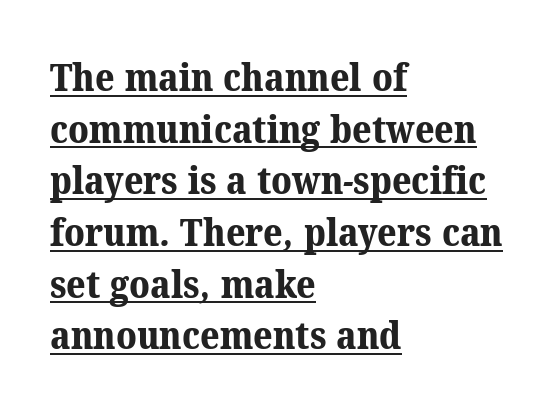
The image shows 38 px bold serif type; set left-aligned, normal line spacing (1.36x), normal letter spacing, underlined; medium stroke contrast and a medium x-height.
